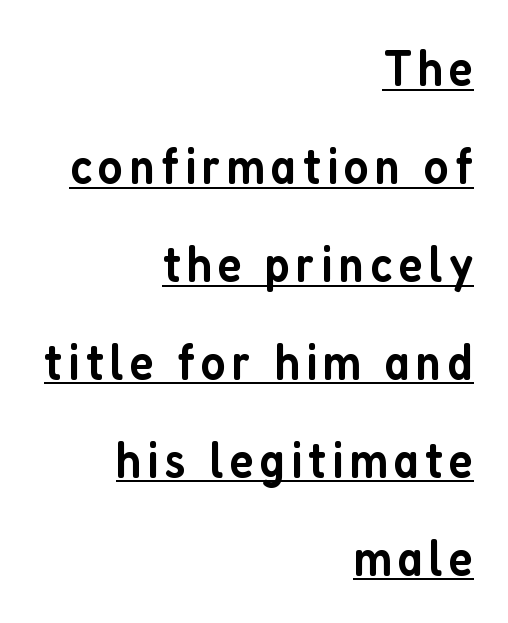
The image shows 51 px semibold, condensed sans-serif type, upright; set right-aligned, loose line spacing (1.92x), underlined; low stroke contrast and a medium x-height.
